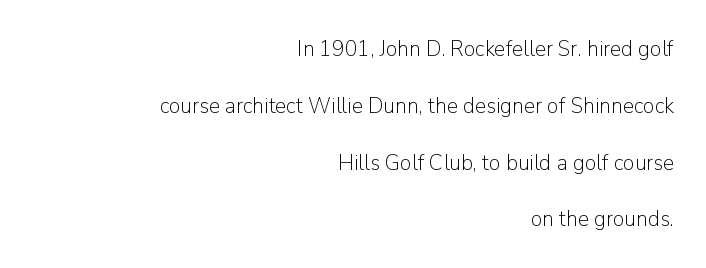
{"italic": "no", "bold": "no", "underline": "no", "align": "right", "line_spacing": "loose", "line_spacing_ratio": 2.47, "letter_spacing": "normal", "letter_spacing_em": 0.0, "glyph_px": 23}
